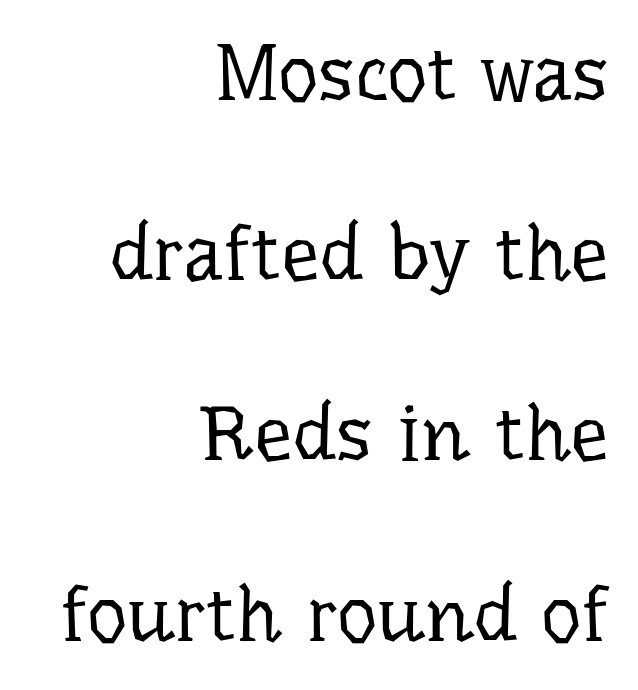
The image shows 78 px regular-weight serif type, upright; set right-aligned, loose line spacing (2.31x), normal letter spacing, not underlined; low stroke contrast and a medium x-height.
